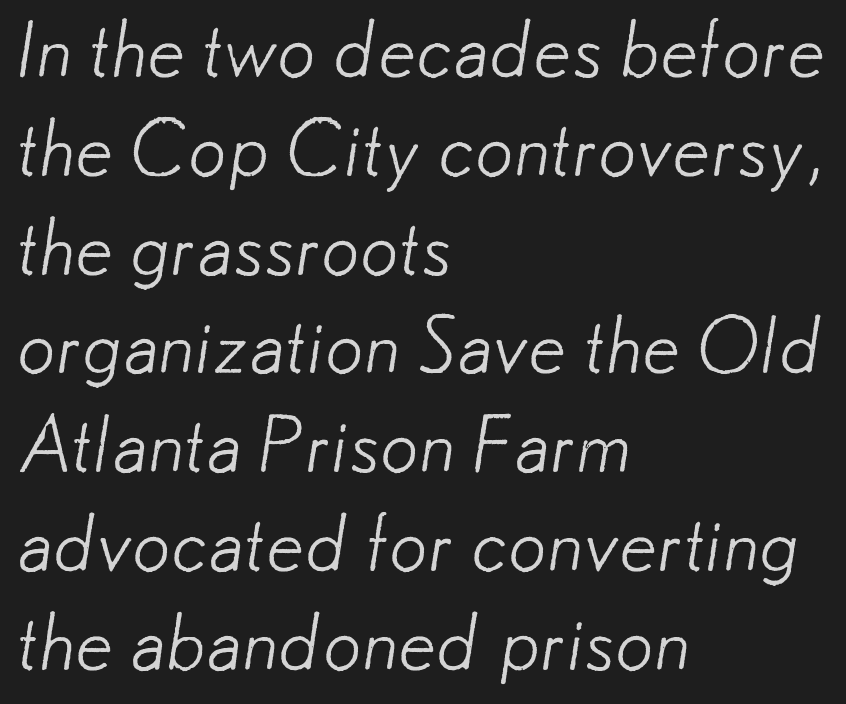
Q: Is the text bold? A: No.
Q: Is the typeface a serif or a sans-serif typeface? A: Sans-serif.
Q: Is the text underlined? A: No.
Q: How is the paragraph aligned? A: Left-aligned.
Q: Is the spacing between letters normal or unusually wide? A: Normal.
Q: Is the spacing between lines tight, normal or loose? A: Normal.
Q: Width (condensed, normal, or wide)? A: Normal.
Q: Stroke contrast? A: Low.
Q: x-height? A: Small.
Q: Monospaced? A: No.
